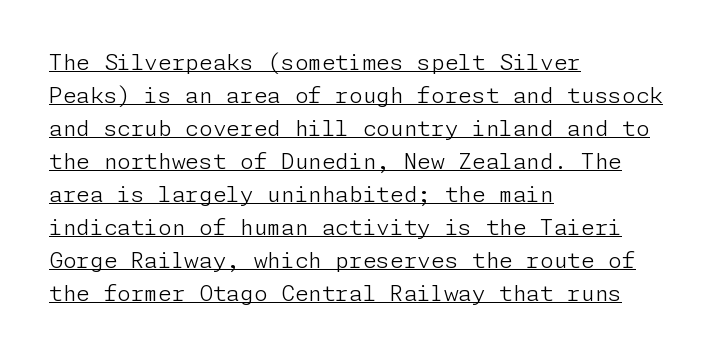
{"italic": "no", "bold": "no", "underline": "yes", "align": "left", "line_spacing": "normal", "line_spacing_ratio": 1.5, "letter_spacing": "normal", "letter_spacing_em": 0.0, "glyph_px": 22}
